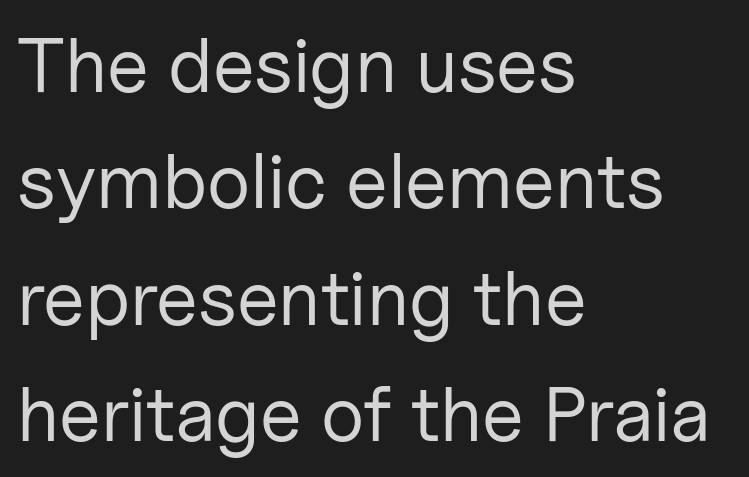
Q: Is the text bold? A: No.
Q: Is the text italic (slanted)? A: No, it is upright.
Q: Is the typeface a serif or a sans-serif typeface? A: Sans-serif.
Q: Is the text underlined? A: No.
Q: How is the paragraph aligned? A: Left-aligned.
Q: Is the spacing between letters normal or unusually wide? A: Normal.
Q: Is the spacing between lines tight, normal or loose? A: Normal.
Q: Width (condensed, normal, or wide)? A: Normal.
Q: Stroke contrast? A: Low.
Q: x-height? A: Medium.
Q: Monospaced? A: No.
